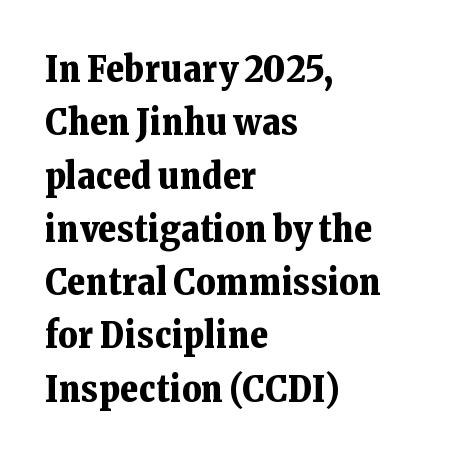
Q: Is the text bold? A: Yes.
Q: Is the text italic (slanted)? A: No, it is upright.
Q: Is the typeface a serif or a sans-serif typeface? A: Serif.
Q: Is the text underlined? A: No.
Q: How is the paragraph aligned? A: Left-aligned.
Q: Is the spacing between letters normal or unusually wide? A: Normal.
Q: Is the spacing between lines tight, normal or loose? A: Normal.
Q: Width (condensed, normal, or wide)? A: Normal.
Q: Stroke contrast? A: Low.
Q: x-height? A: Medium.
Q: Monospaced? A: No.
